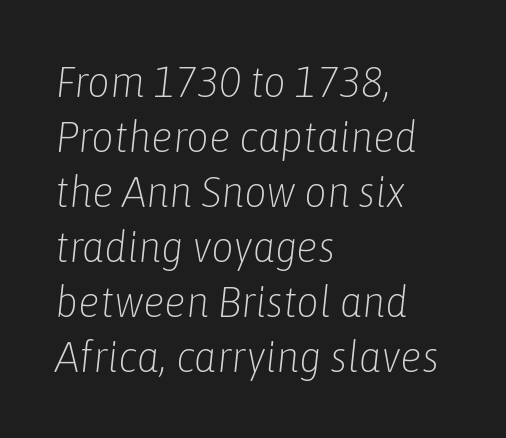
{"italic": "yes", "lean": "right", "slant_degrees": 6, "bold": "no", "weight": "light", "width": "condensed", "stroke_contrast": "low", "x_height": "medium", "monospaced": "no", "underline": "no", "align": "left", "line_spacing": "normal", "line_spacing_ratio": 1.25, "letter_spacing": "normal", "letter_spacing_em": 0.0, "glyph_px": 44}
